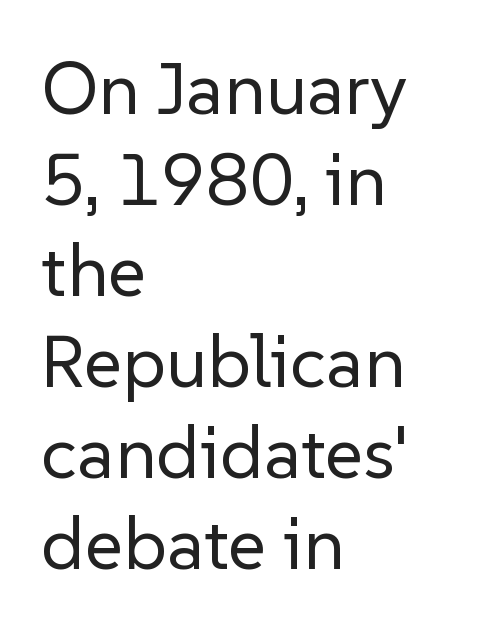
How are the letters spaced? Ordinarily, with no added tracking. Quick note: not italic, upright. Lines of text with bare space underneath. Serifs: no, the terminals of the letterforms are clean. Is this a fixed-width face? No — the glyphs have proportional, varying widths.
